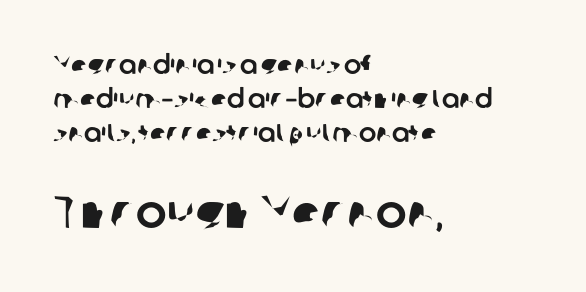
{"serif": "no", "width": "normal", "stroke_contrast": "low", "x_height": "medium", "monospaced": "no", "underline": "no", "align": "left", "line_spacing": "normal", "line_spacing_ratio": 1.31, "letter_spacing": "normal", "letter_spacing_em": 0.0, "larger_block": "second", "size_ratio": 1.77, "glyph_px": 46}
